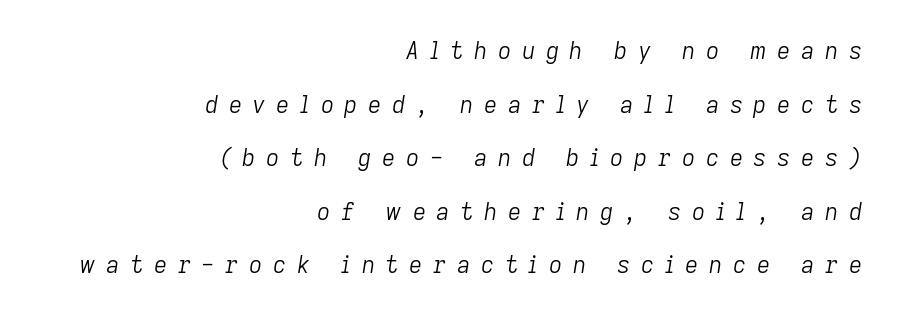
Q: Is the text bold? A: No.
Q: Is the text italic (slanted)? A: Yes, it leans right by about 9 degrees.
Q: Is the text underlined? A: No.
Q: How is the paragraph aligned? A: Right-aligned.
Q: Is the spacing between letters normal or unusually wide? A: Unusually wide.
Q: Is the spacing between lines tight, normal or loose? A: Loose.
